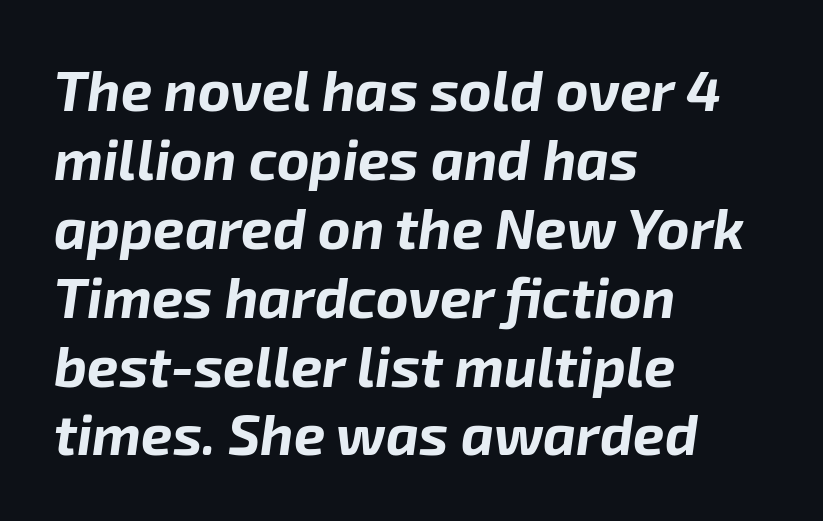
Q: Is the text bold? A: Yes.
Q: Is the text italic (slanted)? A: Yes, it leans right by about 8 degrees.
Q: Is the text underlined? A: No.
Q: How is the paragraph aligned? A: Left-aligned.
Q: Is the spacing between letters normal or unusually wide? A: Normal.
Q: Width (condensed, normal, or wide)? A: Normal.
Q: Stroke contrast? A: Low.
Q: x-height? A: Medium.
Q: Monospaced? A: No.
